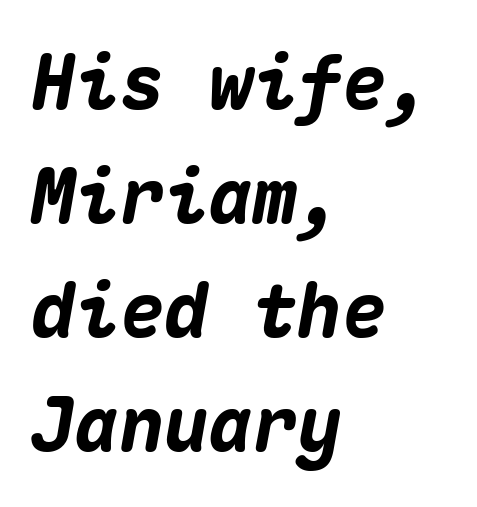
The type is set solid horizontally, with unmodified tracking. In terms of posture, this sample is oblique. Every letter is thick-stroked: bold, no question. Short and long lines alike share a common starting point at left. The block of text has a typical density, with ordinary space between rows. Type without underlining.
